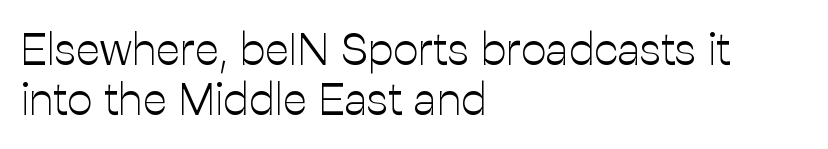
The image shows 45 px light sans-serif type, upright; set left-aligned, tight line spacing (1.11x), normal letter spacing, not underlined; low stroke contrast and a medium x-height.
